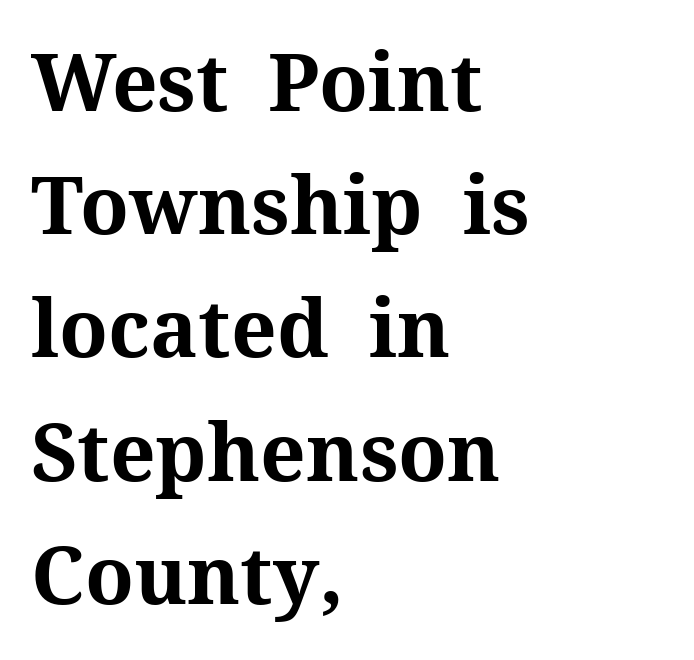
Notice how the passage keeps a crisp vertical edge on the left only. The glyphs in this specimen are seriffed. Vertically, the passage feels balanced, rows spaced as you'd expect. A roman cut, with each character standing at attention. Caption: standard tracking, unaltered. Strong, thick strokes mark this as bold type.
